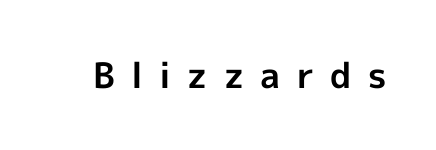
The image shows 35 px bold sans-serif type, upright; set unusually wide letter spacing (+0.47 em), not underlined; a medium x-height.
